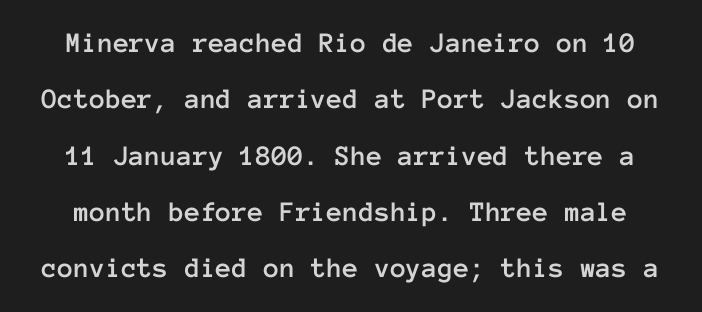
Q: Is the text italic (slanted)? A: No, it is upright.
Q: Is the text underlined? A: No.
Q: Is the spacing between letters normal or unusually wide? A: Normal.
Q: Is the spacing between lines tight, normal or loose? A: Loose.
Q: Width (condensed, normal, or wide)? A: Normal.
Q: Stroke contrast? A: Low.
Q: x-height? A: Medium.
Q: Monospaced? A: Yes.
